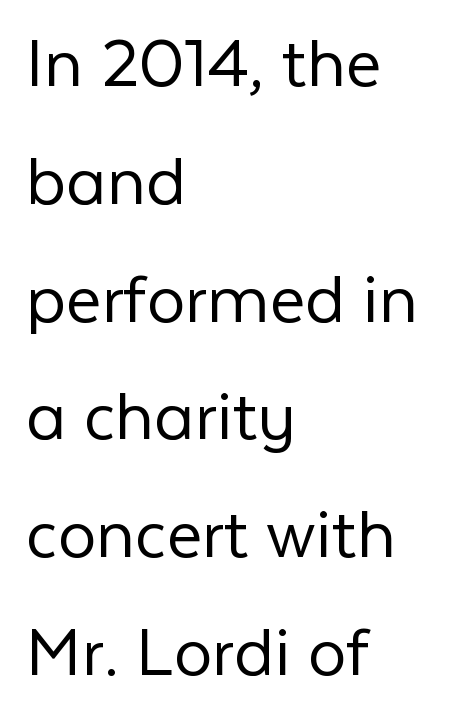
{"serif": "no", "italic": "no", "bold": "no", "weight": "light", "width": "normal", "stroke_contrast": "low", "x_height": "medium", "monospaced": "no", "underline": "no", "align": "left", "line_spacing": "normal", "line_spacing_ratio": 1.53, "letter_spacing": "normal", "letter_spacing_em": 0.0, "glyph_px": 77}
